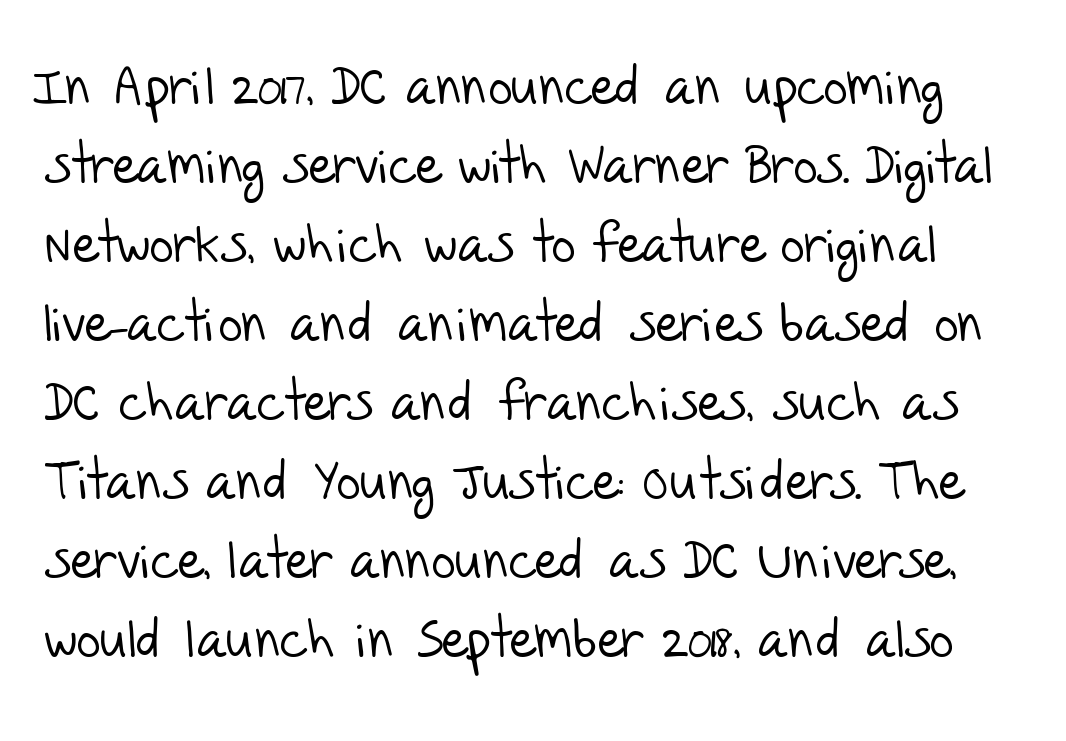
{"serif": "no", "bold": "no", "weight": "light", "width": "normal", "stroke_contrast": "low", "x_height": "large", "monospaced": "no", "underline": "no", "line_spacing": "normal", "line_spacing_ratio": 1.49, "letter_spacing": "normal", "letter_spacing_em": 0.0, "glyph_px": 53}
